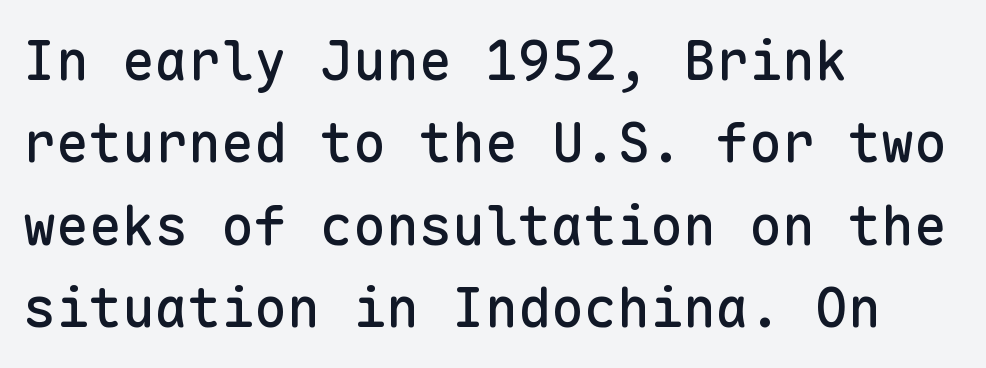
Each line starts at the same left margin while the right side varies. Baseline-to-baseline distance is the conventional proportion of letter height. Each word holds together tightly as a unit, with standard inter-letter gaps. Every character here occupies the same horizontal width, giving the sample a typewriter-like rhythm.
